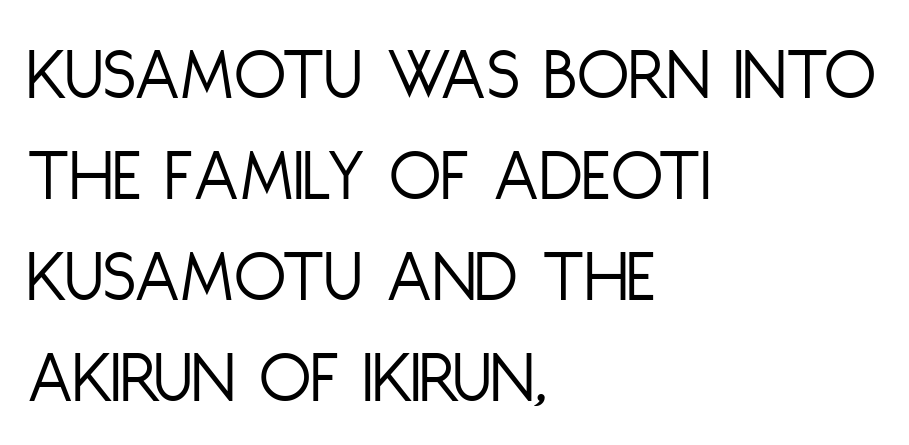
Typeset ragged right — the left edge is the straight one. Short note: letters normally spaced. Descenders are the only things crossing below the line. Ordinary non-slanted type is in use. Line spacing here is normal. Do the characters align in a grid? No, the font is proportional.
